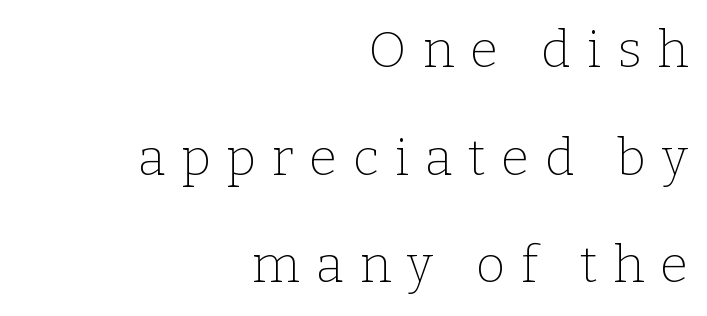
The image shows 51 px thin serif type, upright; set right-aligned, loose line spacing (2.11x), unusually wide letter spacing (+0.31 em), not underlined; low stroke contrast and a medium x-height.
